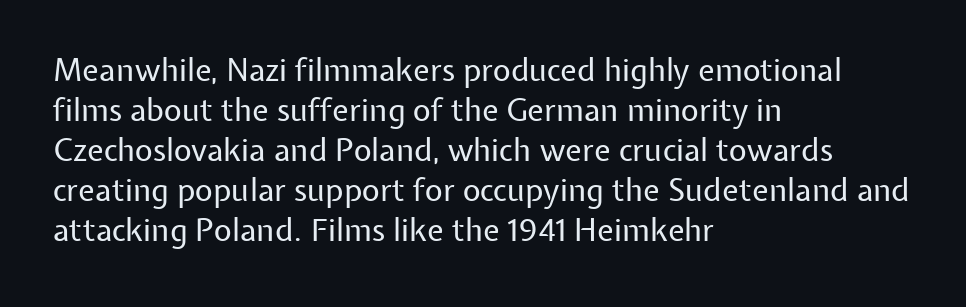
One-word summary of the alignment: left. Check the space under the baseline: it is left empty. This sample has the flowing, uneven cadence of proportional lettering. Weight: not bold — regular or lighter. Serifs: no, the terminals of the letterforms are clean. It's the straight-up-and-down kind of type.
